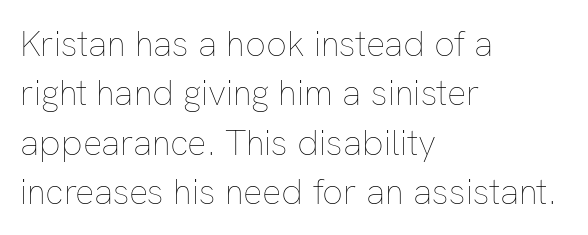
Summary of weight: not heavy and not bold. Vertically, the passage feels balanced, rows spaced as you'd expect. A roman cut, with each character standing at attention. Honestly, the letter spacing is just normal — you wouldn't notice it. Note the varied advance widths — an 'i' is clearly narrower than an 'm'.
